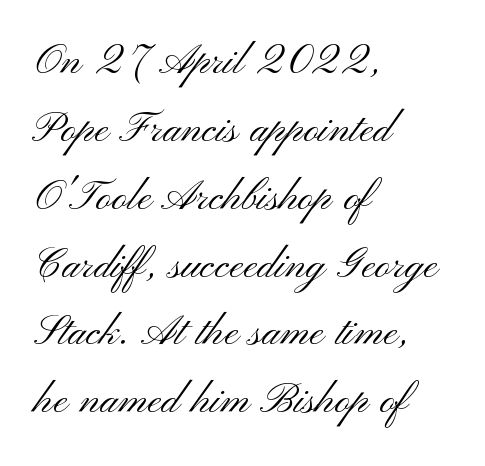
{"serif": "no", "bold": "no", "weight": "light", "width": "wide", "stroke_contrast": "medium", "x_height": "small", "monospaced": "no", "underline": "no", "align": "left", "line_spacing": "normal", "line_spacing_ratio": 1.28, "letter_spacing": "normal", "letter_spacing_em": 0.0, "glyph_px": 53}
